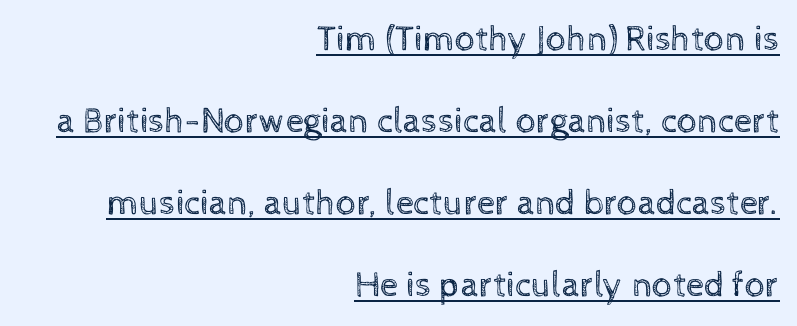
The image shows 36 px regular-weight type, upright; set right-aligned, loose line spacing (2.28x), normal letter spacing, underlined; a medium x-height.
